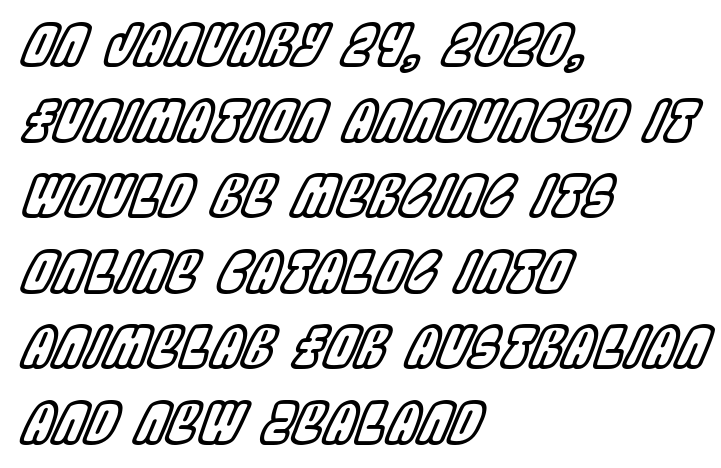
Leading matches the norm, producing a regular column. Tracking value appears to be zero — textbook default spacing. The passage shown is typed in a proportional face where columns would drift. Unmarked baselines from the first word to the last. Notice how the stems are inclined rather than vertical — that's the hallmark of italics. Is the block centered? No — it sits flush against the left margin.
